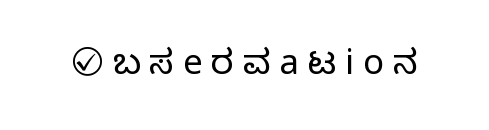
The image shows 35 px light sans-serif type, upright; set unusually wide letter spacing (+0.25 em), not underlined; low stroke contrast and a medium x-height.
